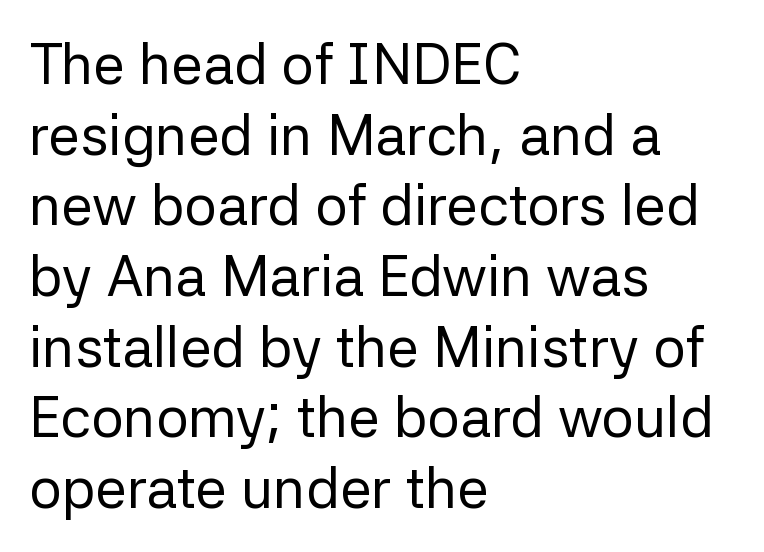
Q: Is the text bold? A: No.
Q: Is the text italic (slanted)? A: No, it is upright.
Q: Is the typeface a serif or a sans-serif typeface? A: Sans-serif.
Q: Is the text underlined? A: No.
Q: How is the paragraph aligned? A: Left-aligned.
Q: Is the spacing between letters normal or unusually wide? A: Normal.
Q: Width (condensed, normal, or wide)? A: Normal.
Q: Stroke contrast? A: Low.
Q: x-height? A: Medium.
Q: Monospaced? A: No.
